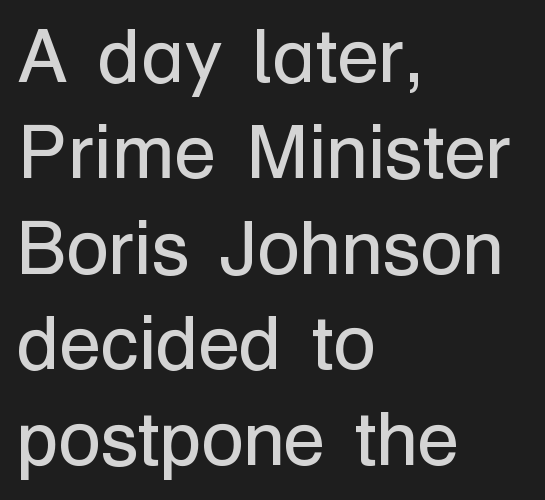
Q: Is the text bold? A: No.
Q: Is the text italic (slanted)? A: No, it is upright.
Q: Is the typeface a serif or a sans-serif typeface? A: Sans-serif.
Q: Is the text underlined? A: No.
Q: How is the paragraph aligned? A: Left-aligned.
Q: Is the spacing between letters normal or unusually wide? A: Normal.
Q: Is the spacing between lines tight, normal or loose? A: Normal.
Q: Width (condensed, normal, or wide)? A: Normal.
Q: Stroke contrast? A: Low.
Q: x-height? A: Medium.
Q: Monospaced? A: No.
